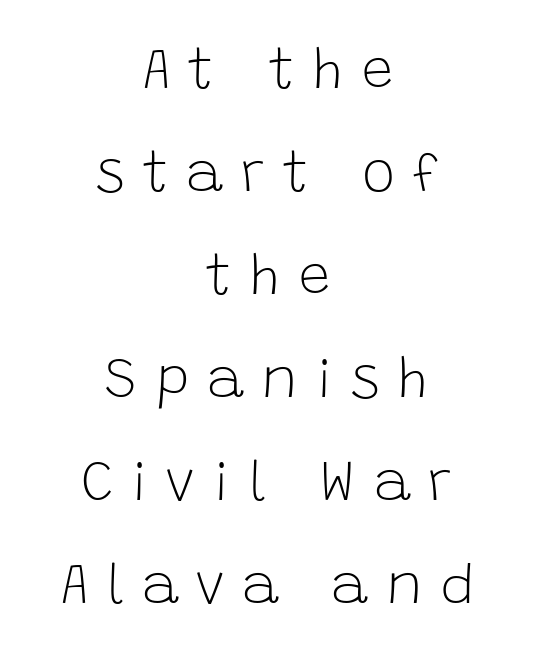
Q: Is the text bold? A: No.
Q: Is the text italic (slanted)? A: No, it is upright.
Q: Is the typeface a serif or a sans-serif typeface? A: Sans-serif.
Q: Is the text underlined? A: No.
Q: How is the paragraph aligned? A: Centered.
Q: Is the spacing between letters normal or unusually wide? A: Unusually wide.
Q: Width (condensed, normal, or wide)? A: Normal.
Q: Stroke contrast? A: Low.
Q: x-height? A: Large.
Q: Monospaced? A: No.
